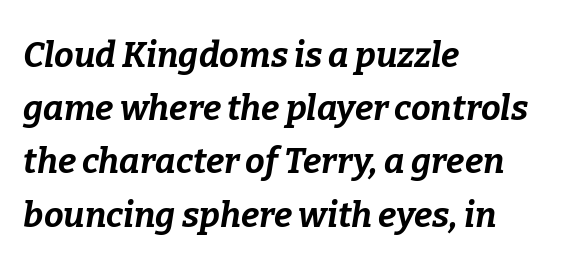
Q: Is the text bold? A: Yes.
Q: Is the text italic (slanted)? A: Yes, it leans right by about 9 degrees.
Q: Is the text underlined? A: No.
Q: How is the paragraph aligned? A: Left-aligned.
Q: Is the spacing between letters normal or unusually wide? A: Normal.
Q: Is the spacing between lines tight, normal or loose? A: Normal.
Q: Width (condensed, normal, or wide)? A: Normal.
Q: Stroke contrast? A: Low.
Q: x-height? A: Medium.
Q: Monospaced? A: No.
